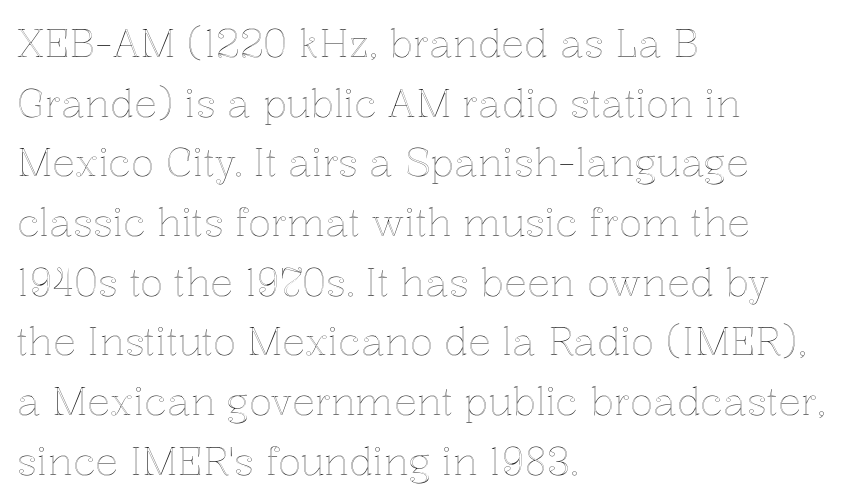
If you drew a line through each stem, it would be perfectly vertical. A bare baseline throughout the passage. Evenly set lines give the paragraph a standard silhouette. Reading down the block, your eye returns to a fixed left position each line. Note the varied advance widths — an 'i' is clearly narrower than an 'm'.
